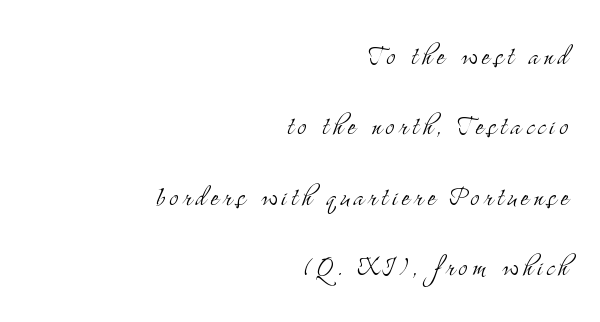
{"serif": "yes", "bold": "no", "weight": "light", "width": "condensed", "stroke_contrast": "medium", "x_height": "small", "monospaced": "no", "underline": "no", "align": "right", "line_spacing": "loose", "line_spacing_ratio": 2.07, "glyph_px": 34}
